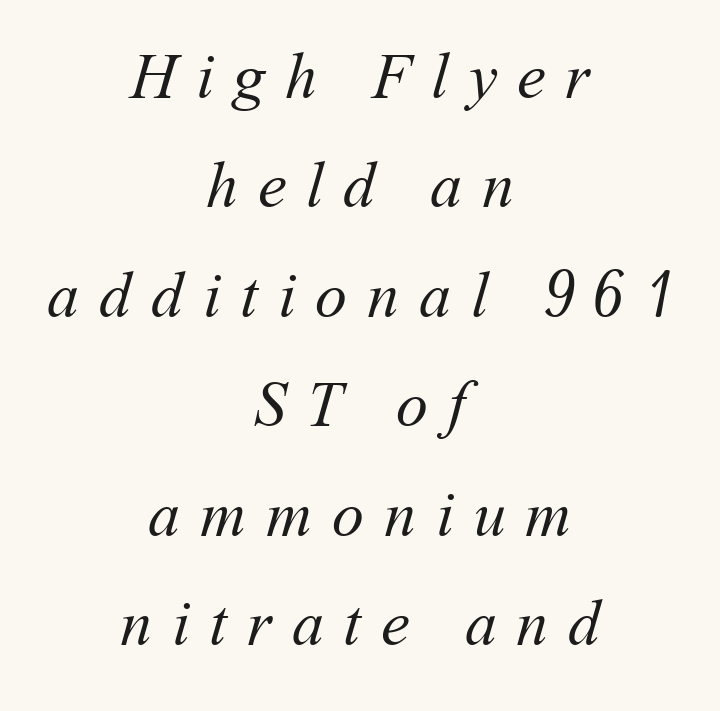
Where is the straight margin? There isn't one; the lines are centered. Do the characters align in a grid? No, the font is proportional. Weight class: somewhere from thin through regular. Descenders are the only things crossing below the line. The gaps between neighbouring characters are conspicuously large.
